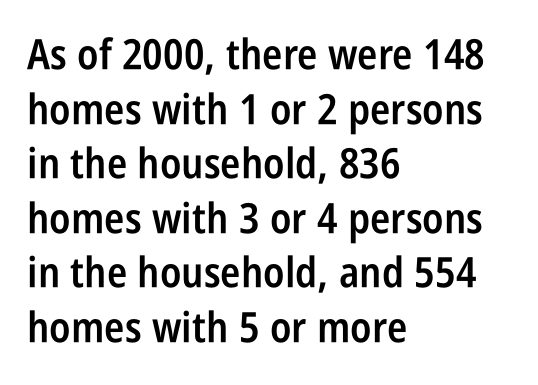
The image shows 42 px semibold, condensed sans-serif type, upright; set left-aligned, normal line spacing (1.3x), normal letter spacing, not underlined; low stroke contrast and a large x-height.
